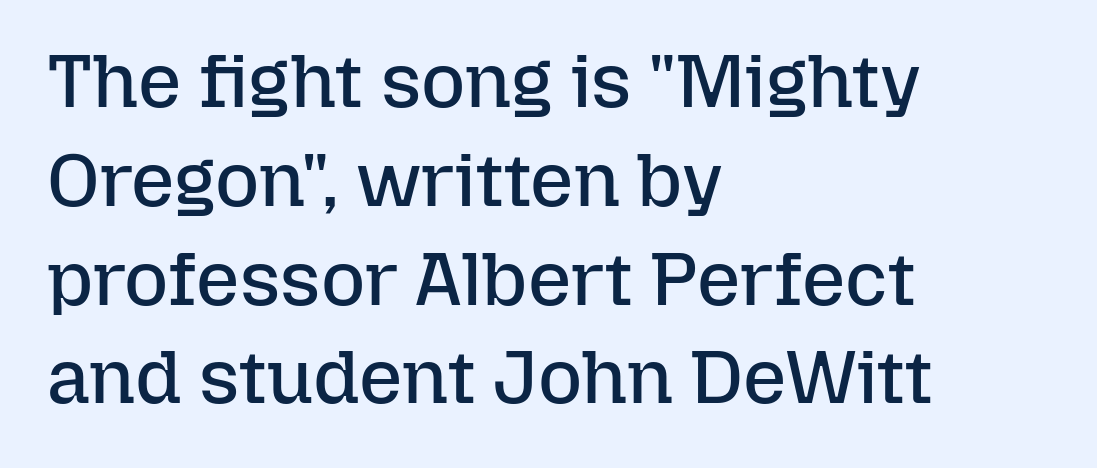
{"italic": "no", "bold": "no", "weight": "regular", "width": "normal", "stroke_contrast": "low", "x_height": "medium", "monospaced": "no", "underline": "no", "align": "left", "line_spacing": "normal", "line_spacing_ratio": 1.3, "letter_spacing": "normal", "letter_spacing_em": 0.0, "glyph_px": 76}
